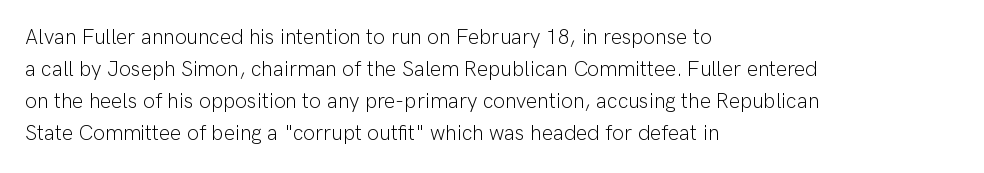
Is the block centered? No — it sits flush against the left margin. Honestly, the row spacing looks completely unremarkable. Check under the words: just untouched page. Ascenders rise straight up at ninety degrees. Nobody touched the tracking dial on this one.
